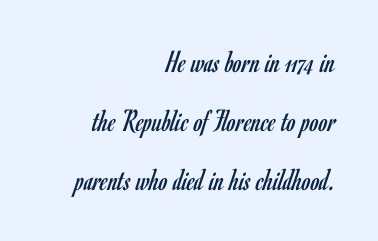
{"serif": "no", "bold": "no", "weight": "regular", "width": "condensed", "stroke_contrast": "low", "x_height": "small", "monospaced": "no", "underline": "no", "align": "right", "line_spacing_ratio": 1.85, "letter_spacing": "normal", "letter_spacing_em": 0.0, "glyph_px": 32}
